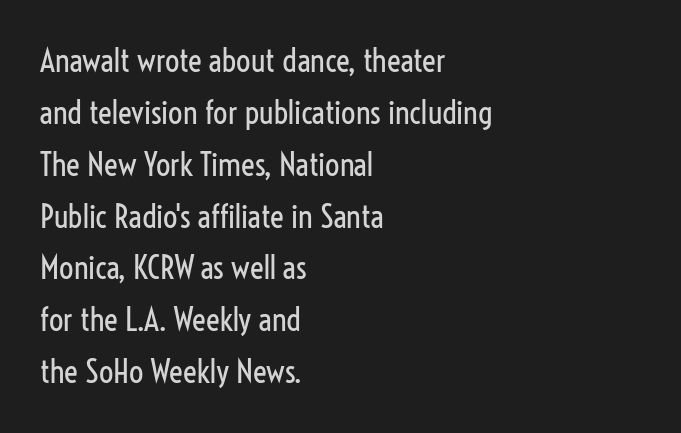
Look at the tracking — it's just the regular setting, nothing added. Rows of type keep a routine distance in the vertical direction. Examine the stroke ends and you'll find no serifs. A roman cut, with each character standing at attention.
